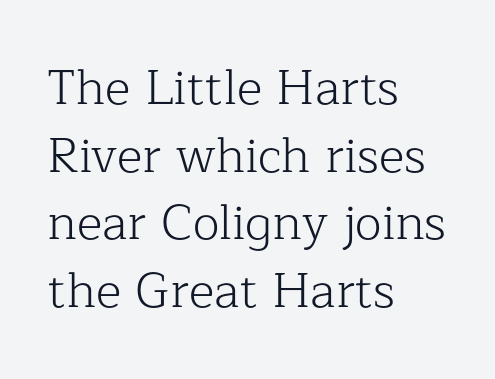
{"serif": "yes", "italic": "no", "bold": "no", "weight": "light", "width": "normal", "stroke_contrast": "low", "x_height": "medium", "monospaced": "no", "underline": "no", "align": "left", "line_spacing": "normal", "line_spacing_ratio": 1.38, "letter_spacing": "normal", "letter_spacing_em": 0.0, "glyph_px": 49}
